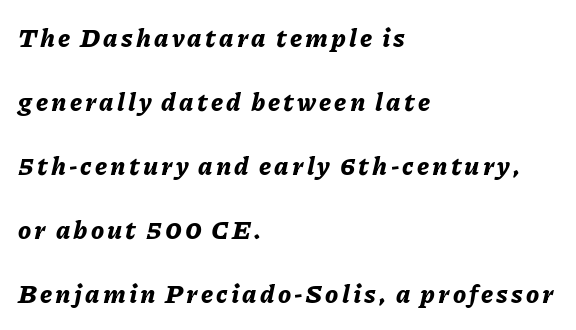
The image shows 26 px bold type, italic (leaning right); set left-aligned, loose line spacing (2.46x), not underlined.
